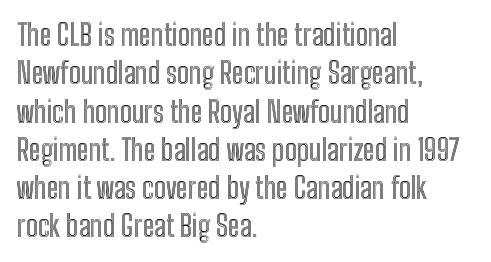
{"italic": "no", "width": "condensed", "x_height": "medium", "monospaced": "no", "underline": "no", "align": "left", "line_spacing": "normal", "line_spacing_ratio": 1.32, "letter_spacing": "normal", "letter_spacing_em": 0.0, "glyph_px": 29}
